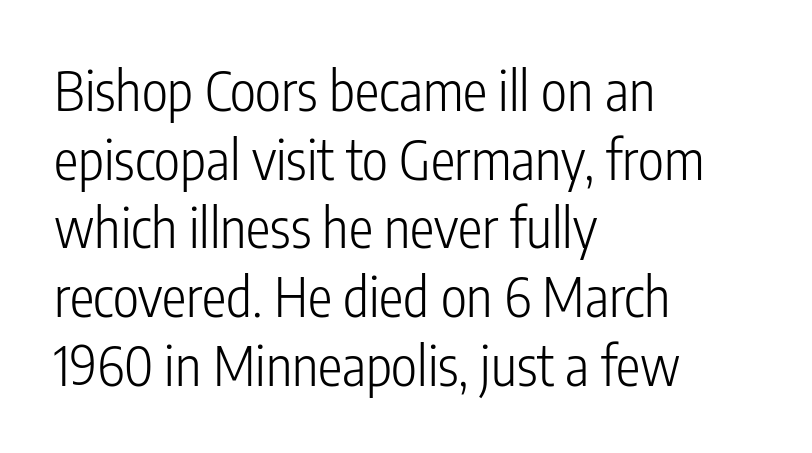
The specimen reads as upright at a glance. Stroke thickness stays within the range of a standard reading face or lighter. No word sits above an underline. Standard letterfit; no display-style spreading of the glyphs.
